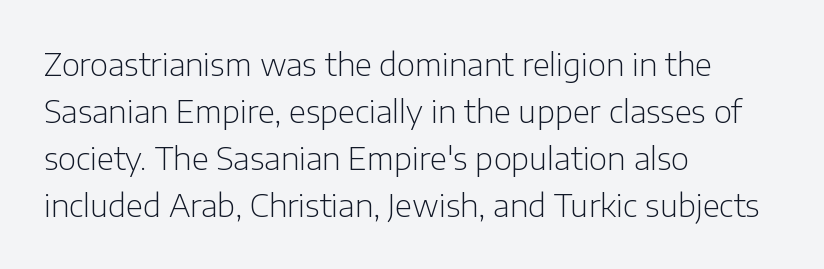
{"serif": "no", "italic": "no", "bold": "no", "weight": "light", "width": "normal", "stroke_contrast": "low", "x_height": "medium", "monospaced": "no", "underline": "no", "align": "left", "line_spacing": "normal", "line_spacing_ratio": 1.52, "letter_spacing": "normal", "letter_spacing_em": 0.0, "glyph_px": 31}
